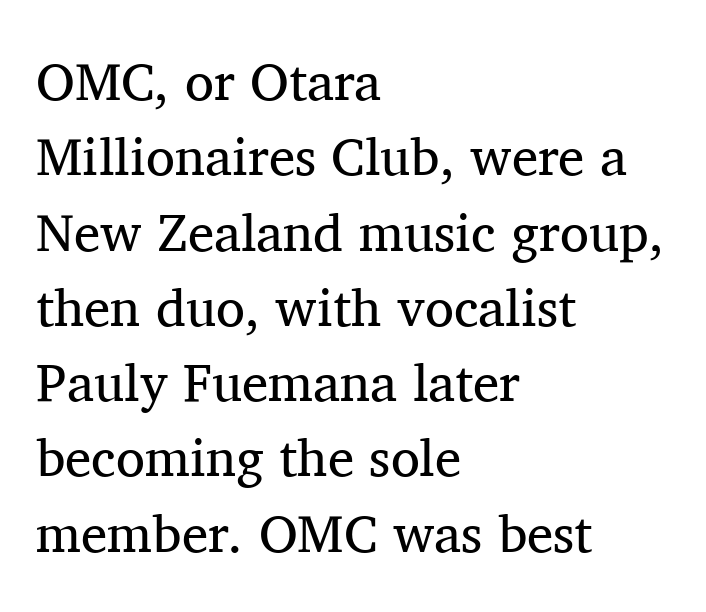
No letter is thick-stroked: the sample isn't bold. No italicization has been applied; the sample stays upright. The designer left line spacing at the default. Here the glyphs are tracked normally, forming tight word shapes. Anything drawn beneath the words? Only blank space. Casual observation: everything's shoved over to the left.
